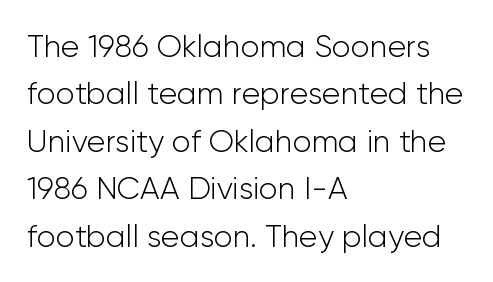
Q: Is the text bold? A: No.
Q: Is the text italic (slanted)? A: No, it is upright.
Q: Is the typeface a serif or a sans-serif typeface? A: Sans-serif.
Q: Is the text underlined? A: No.
Q: How is the paragraph aligned? A: Left-aligned.
Q: Is the spacing between letters normal or unusually wide? A: Normal.
Q: Is the spacing between lines tight, normal or loose? A: Normal.
Q: Width (condensed, normal, or wide)? A: Normal.
Q: Stroke contrast? A: Low.
Q: x-height? A: Medium.
Q: Monospaced? A: No.
